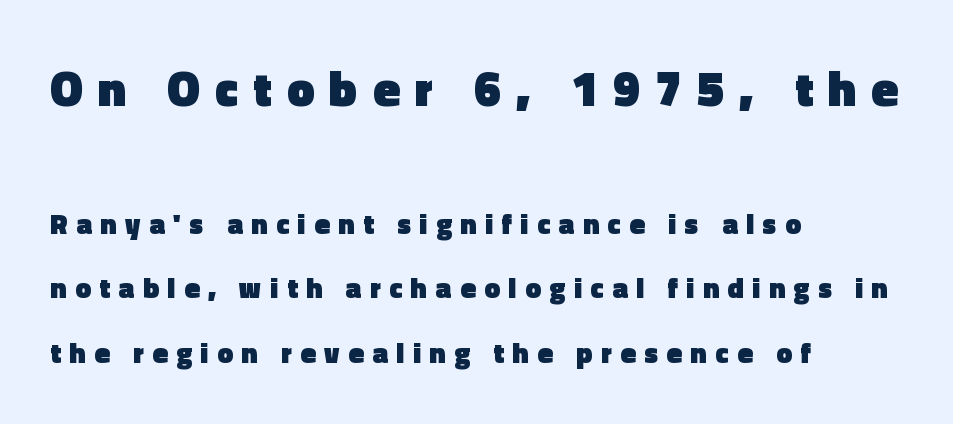
Tracking value appears strongly positive — letters spread wide. Heavy, bold letterforms. The composition opens big and finishes small. If you drew a ruler down the left edge, every line would touch it.
